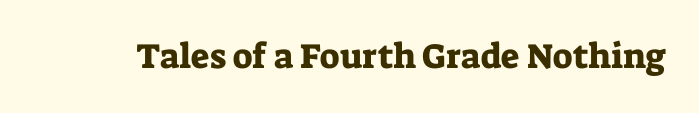
The image shows 35 px serif type, upright; set normal letter spacing, not underlined; low stroke contrast and a medium x-height.
